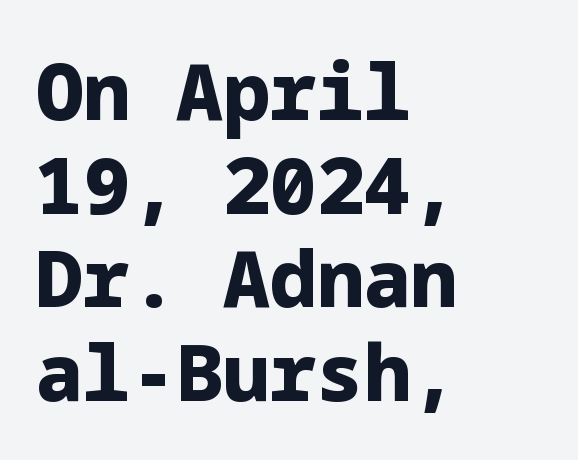
Q: Is the text bold? A: Yes.
Q: Is the text italic (slanted)? A: No, it is upright.
Q: Is the typeface a serif or a sans-serif typeface? A: Sans-serif.
Q: Is the text underlined? A: No.
Q: How is the paragraph aligned? A: Left-aligned.
Q: Is the spacing between letters normal or unusually wide? A: Normal.
Q: Width (condensed, normal, or wide)? A: Normal.
Q: Stroke contrast? A: Low.
Q: x-height? A: Medium.
